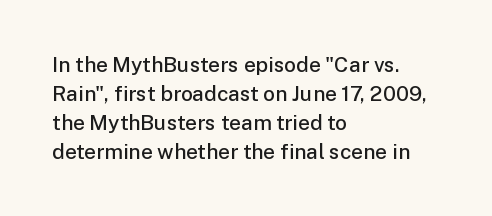
These lines keep a tight, regular rhythm from letter to letter. If you drew a ruler down the left edge, every line would touch it. Compared with an ordinary text face, these strokes are moderately heavier — a semibold. Whoever set this chose a conventional vertical rhythm. The glyphs are unaccompanied by any horizontal stroke below them.
